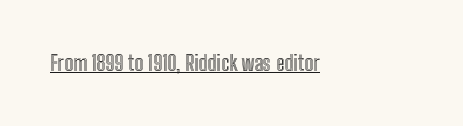
{"italic": "no", "underline": "yes", "align": "left", "letter_spacing": "normal", "letter_spacing_em": 0.0, "glyph_px": 21}
